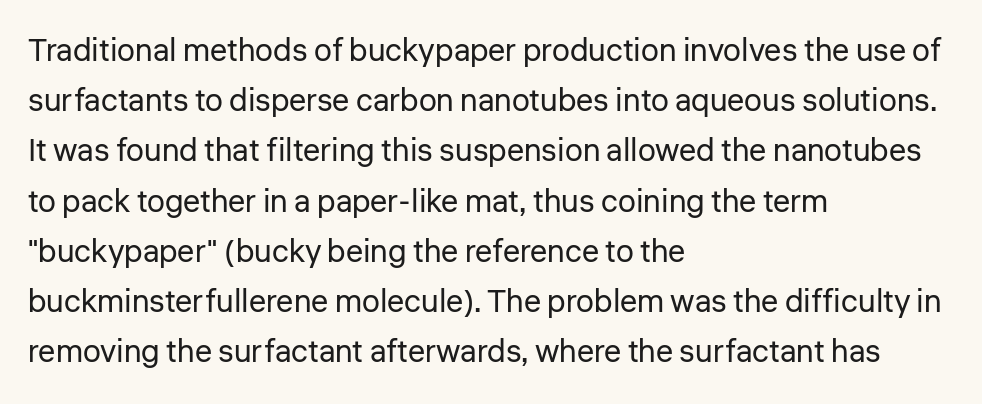
Q: Is the text bold? A: No.
Q: Is the text italic (slanted)? A: No, it is upright.
Q: Is the typeface a serif or a sans-serif typeface? A: Sans-serif.
Q: Is the text underlined? A: No.
Q: How is the paragraph aligned? A: Left-aligned.
Q: Is the spacing between letters normal or unusually wide? A: Normal.
Q: Is the spacing between lines tight, normal or loose? A: Normal.
Q: Width (condensed, normal, or wide)? A: Normal.
Q: Stroke contrast? A: Low.
Q: x-height? A: Medium.
Q: Monospaced? A: No.
